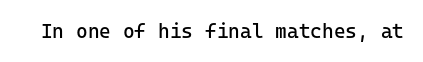
{"italic": "no", "bold": "no", "underline": "no", "letter_spacing": "normal", "letter_spacing_em": 0.0, "glyph_px": 20}
